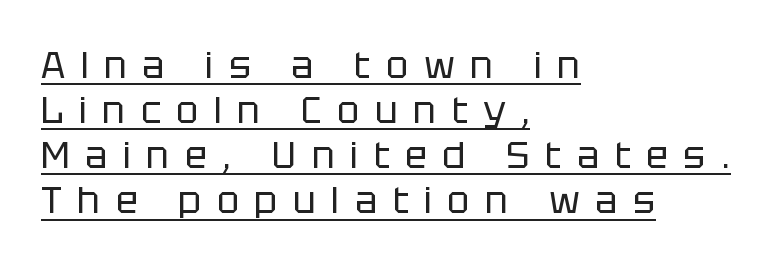
Each letter's strokes conclude bluntly, with no projecting serifs. The passage shown is typed in a proportional face where columns would drift. If you drew a line through each stem, it would be perfectly vertical. Is there an underline? Yes — a line sits under the letters.
